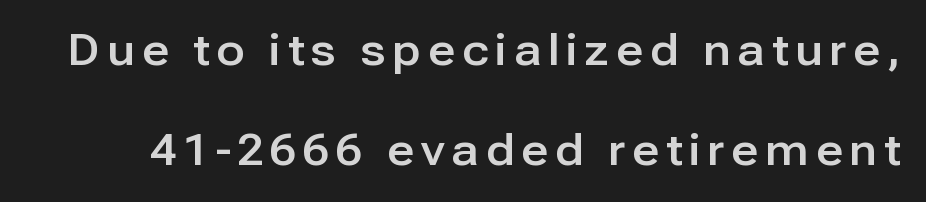
The image shows 42 px sans-serif type, upright; set loose line spacing (2.37x), not underlined; low stroke contrast and a medium x-height.
